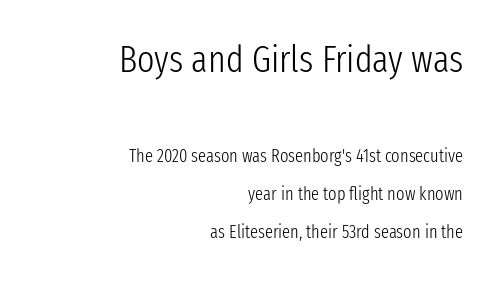
The image shows 37 px light, condensed sans-serif type, upright; set right-aligned, loose line spacing (2.12x), normal letter spacing, not underlined; the first (top) block is 2.06x larger; low stroke contrast and a medium x-height.
